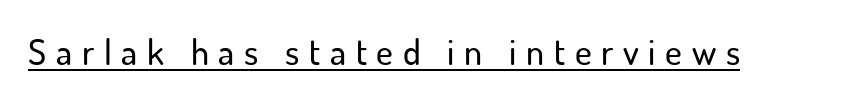
The image shows 36 px sans-serif type, upright; set unusually wide letter spacing (+0.27 em), underlined; low stroke contrast and a small x-height.
